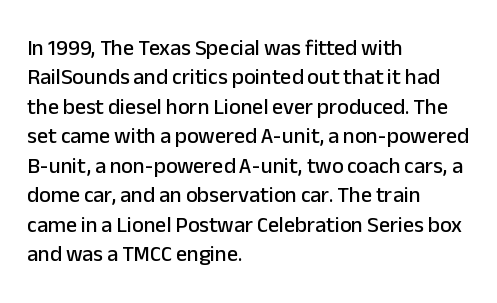
The image shows 22 px text type, upright; set left-aligned, normal line spacing (1.34x), normal letter spacing, not underlined.
